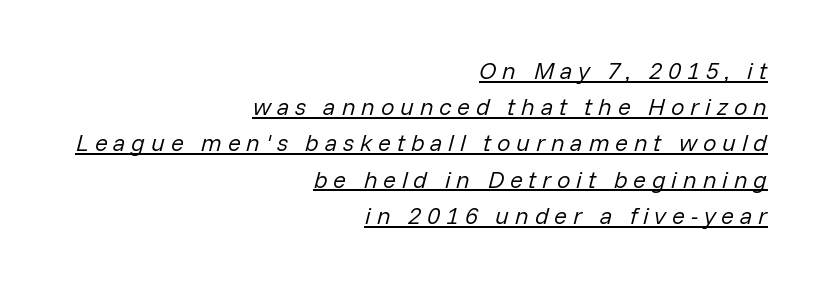
Regarding leading, the lines here are spaced in the standard way. You can see a thin bar hugging the bottom of the glyphs. Each line ends at the same right margin while the left side varies. The face used here has a pronounced slope to its letters. Characters follow at a spacing far wider than the type designer built in. No heavy texture on the line: the type isn't bold.
